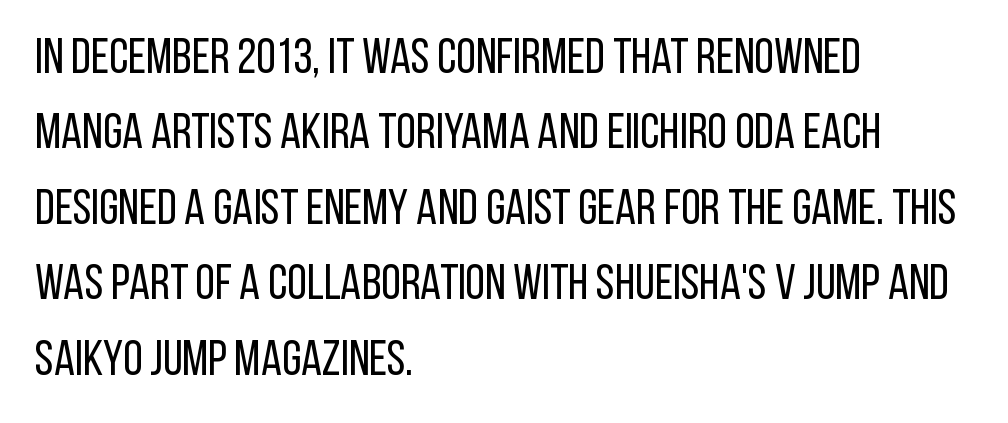
{"serif": "no", "italic": "no", "bold": "no", "weight": "regular", "width": "condensed", "stroke_contrast": "low", "x_height": "large", "monospaced": "no", "underline": "no", "align": "left", "line_spacing": "normal", "line_spacing_ratio": 1.51, "letter_spacing": "normal", "letter_spacing_em": 0.0, "glyph_px": 50}
